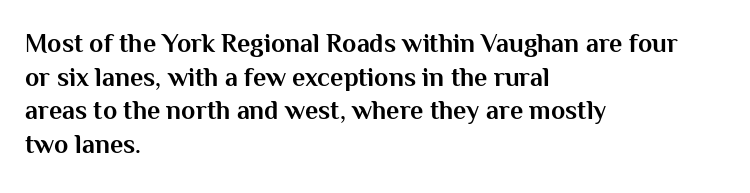
Q: Is the text bold? A: Yes.
Q: Is the text italic (slanted)? A: No, it is upright.
Q: Is the text underlined? A: No.
Q: How is the paragraph aligned? A: Left-aligned.
Q: Is the spacing between letters normal or unusually wide? A: Normal.
Q: Is the spacing between lines tight, normal or loose? A: Normal.
